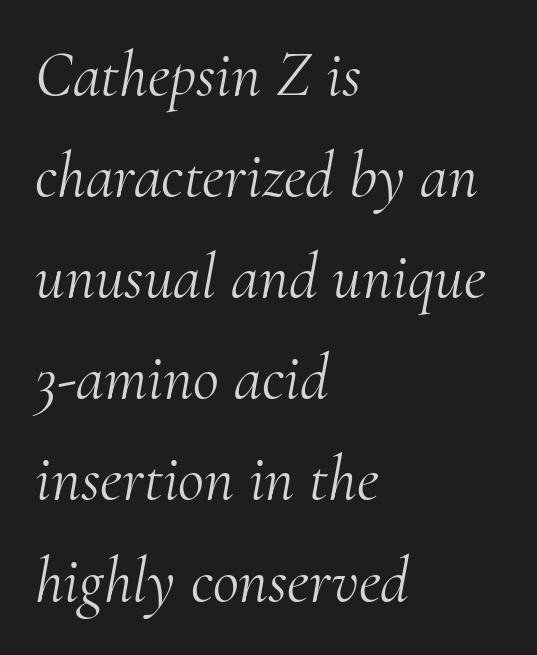
Q: Is the text bold? A: No.
Q: Is the text italic (slanted)? A: Yes, it leans right by about 10 degrees.
Q: Is the typeface a serif or a sans-serif typeface? A: Serif.
Q: Is the text underlined? A: No.
Q: How is the paragraph aligned? A: Left-aligned.
Q: Is the spacing between letters normal or unusually wide? A: Normal.
Q: Is the spacing between lines tight, normal or loose? A: Normal.
Q: Width (condensed, normal, or wide)? A: Normal.
Q: Stroke contrast? A: Medium.
Q: x-height? A: Small.
Q: Monospaced? A: No.
